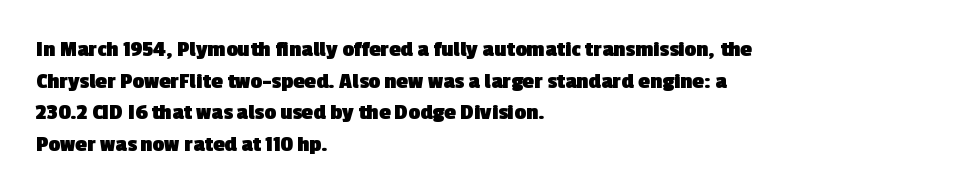
The tracking reads as untouched default to a designer's eye. Each row of text sits above clean, open space. Reading down the block, your eye returns to a fixed left position each line. The rendering uses a moderate line-height, typical for paragraphs. You'd pick this weight for a headline — it's a proper bold.
